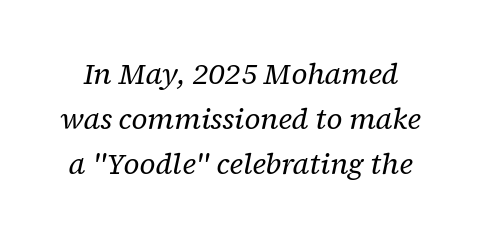
{"serif": "yes", "italic": "yes", "lean": "right", "slant_degrees": 12, "bold": "no", "weight": "regular", "width": "normal", "stroke_contrast": "low", "x_height": "medium", "monospaced": "no", "underline": "no", "line_spacing": "normal", "line_spacing_ratio": 1.55, "letter_spacing": "normal", "letter_spacing_em": 0.0, "glyph_px": 29}
